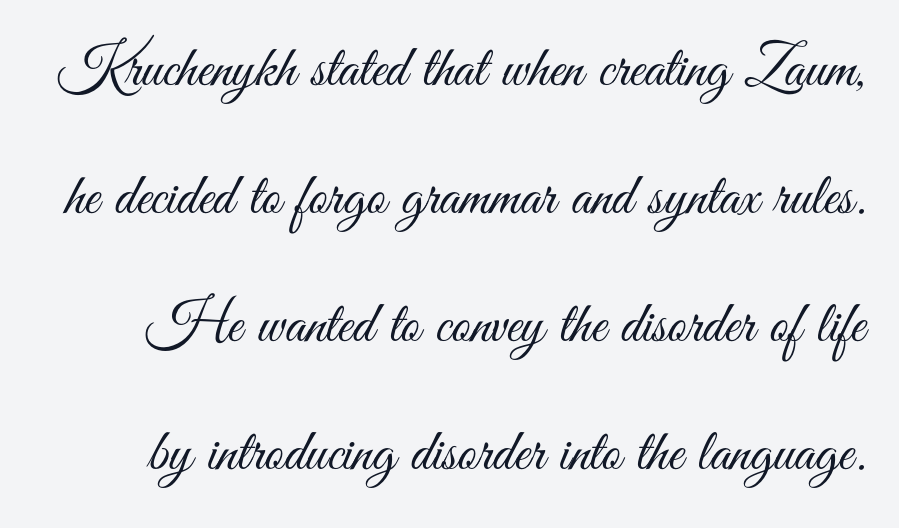
Q: Is the text bold? A: No.
Q: Is the text italic (slanted)? A: Yes.
Q: Is the typeface a serif or a sans-serif typeface? A: Sans-serif.
Q: Is the text underlined? A: No.
Q: Is the spacing between letters normal or unusually wide? A: Normal.
Q: Is the spacing between lines tight, normal or loose? A: Loose.
Q: Width (condensed, normal, or wide)? A: Condensed.
Q: Stroke contrast? A: Medium.
Q: x-height? A: Small.
Q: Monospaced? A: No.
